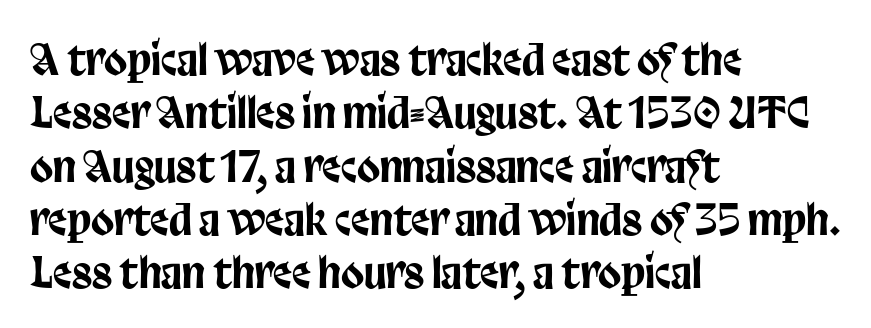
The image shows 42 px condensed sans-serif type, upright; set left-aligned, normal line spacing (1.27x), normal letter spacing, not underlined; low stroke contrast and a large x-height.
